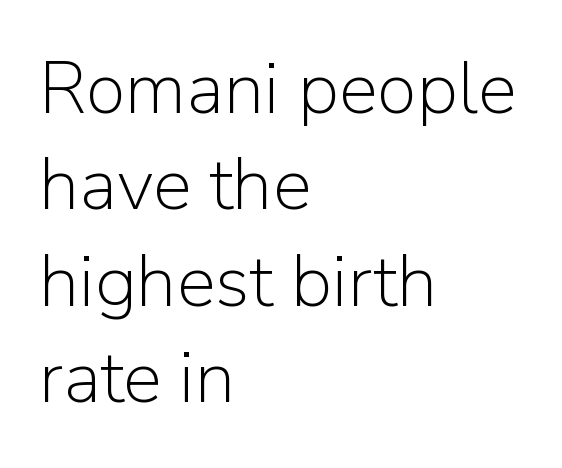
The image shows 73 px light sans-serif type, upright; set left-aligned, normal line spacing (1.32x), normal letter spacing, not underlined; low stroke contrast and a medium x-height.
